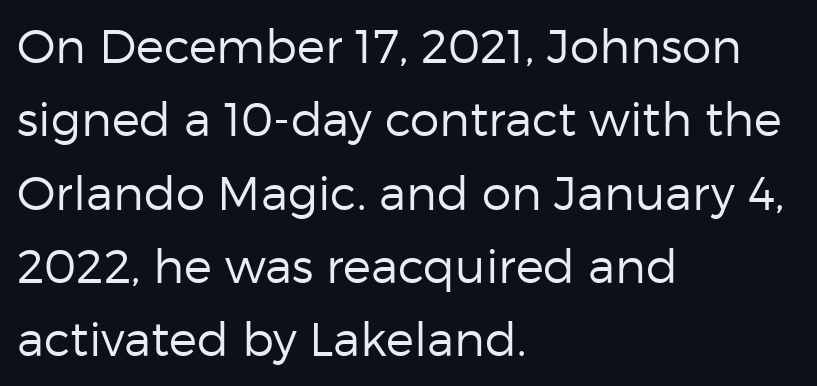
{"serif": "no", "italic": "no", "bold": "no", "weight": "regular", "width": "normal", "stroke_contrast": "low", "x_height": "medium", "monospaced": "no", "underline": "no", "align": "left", "line_spacing": "normal", "line_spacing_ratio": 1.56, "letter_spacing": "normal", "letter_spacing_em": 0.0, "glyph_px": 47}
